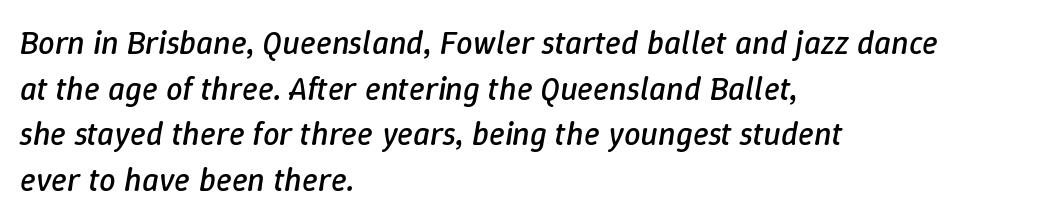
The image shows 33 px regular-weight type, italic (leaning right); set left-aligned, normal line spacing (1.38x), normal letter spacing, not underlined; low stroke contrast and a medium x-height.
